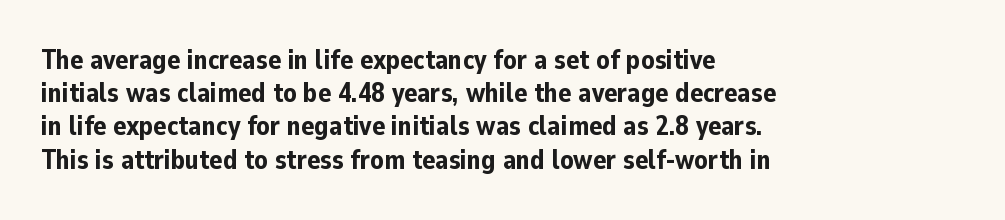
There is no visible air inserted between adjacent glyphs. In terms of weight, the rendering is a true, heavy bold. Visually the block forms a straight wall on the left and a jagged coastline on the right. Lines of text with bare space underneath. If you drew a line through each stem, it would be perfectly vertical.
